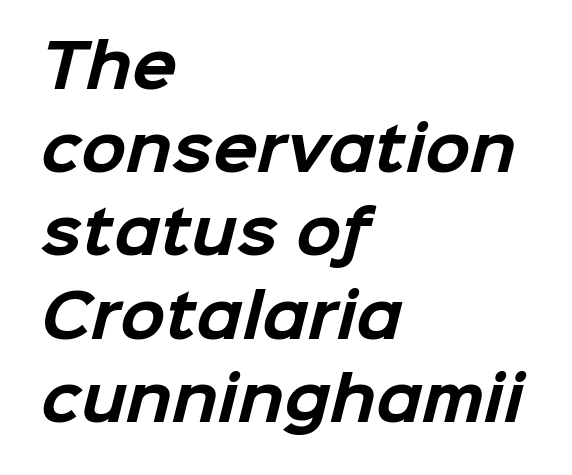
The image shows 59 px bold sans-serif type; set left-aligned, normal line spacing (1.41x), normal letter spacing, not underlined; low stroke contrast and a medium x-height.
